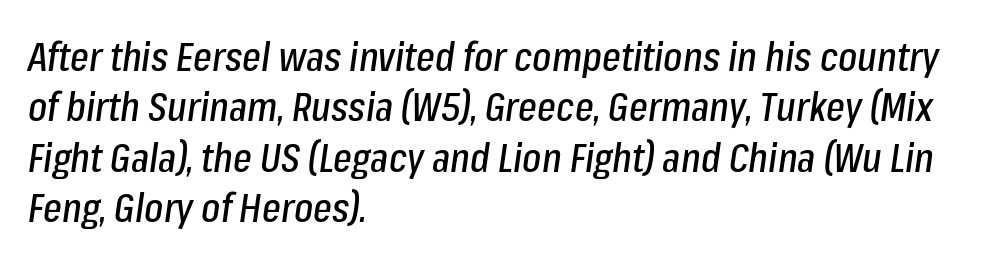
{"italic": "yes", "lean": "right", "slant_degrees": 8, "width": "condensed", "stroke_contrast": "low", "x_height": "medium", "monospaced": "no", "underline": "no", "align": "left", "line_spacing": "normal", "line_spacing_ratio": 1.26, "letter_spacing": "normal", "letter_spacing_em": 0.0, "glyph_px": 40}
